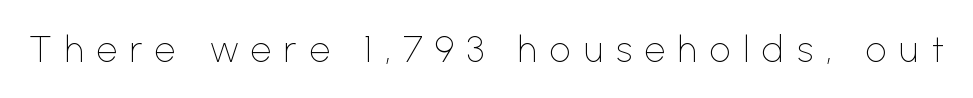
Compared with a typical body face, this is equally light or lighter still. Character widths vary here, with narrow letters taking less room than wide ones. Typographically, this falls in the sans-serif category. Posture: straight, roman, zero tilt. Glance below the letters and you will spot only blank space.
